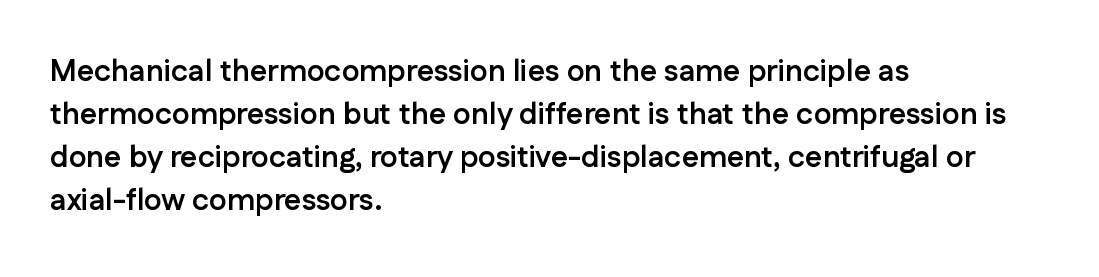
The image shows 30 px semibold sans-serif type, upright; set left-aligned, normal line spacing (1.43x), normal letter spacing, not underlined; low stroke contrast and a medium x-height.
